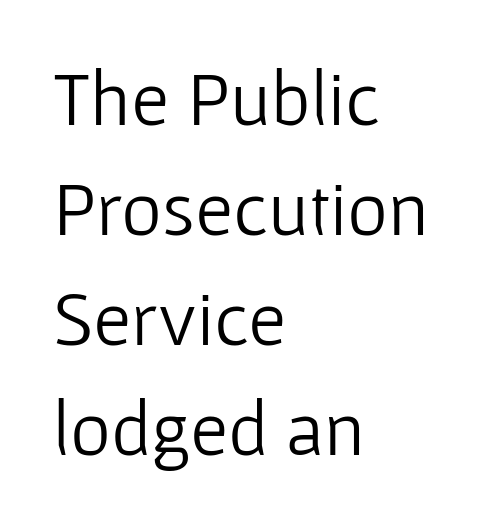
{"serif": "no", "italic": "no", "bold": "no", "weight": "light", "width": "normal", "stroke_contrast": "low", "x_height": "medium", "monospaced": "no", "underline": "no", "align": "left", "line_spacing": "normal", "line_spacing_ratio": 1.41, "letter_spacing": "normal", "letter_spacing_em": 0.0, "glyph_px": 78}
